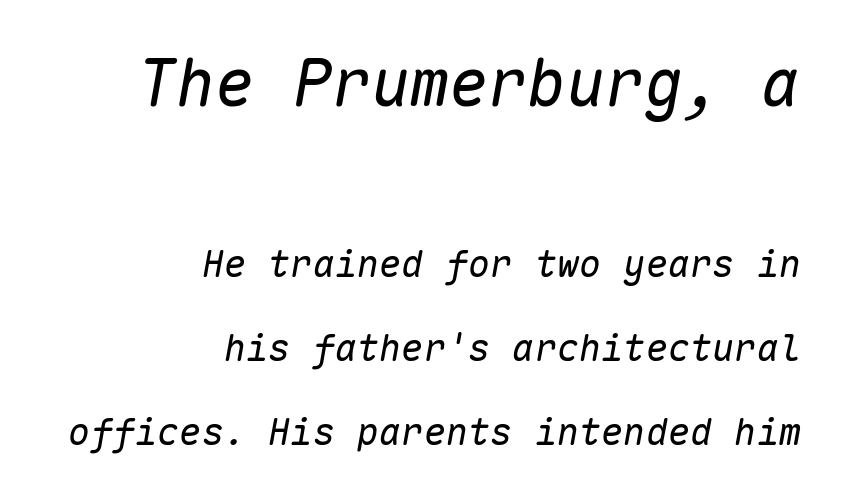
{"italic": "yes", "lean": "right", "slant_degrees": 10, "bold": "no", "weight": "regular", "width": "normal", "stroke_contrast": "low", "x_height": "medium", "monospaced": "yes", "underline": "no", "align": "right", "line_spacing": "loose", "line_spacing_ratio": 2.27, "letter_spacing": "normal", "letter_spacing_em": 0.0, "larger_block": "first", "size_ratio": 1.76, "glyph_px": 65}
